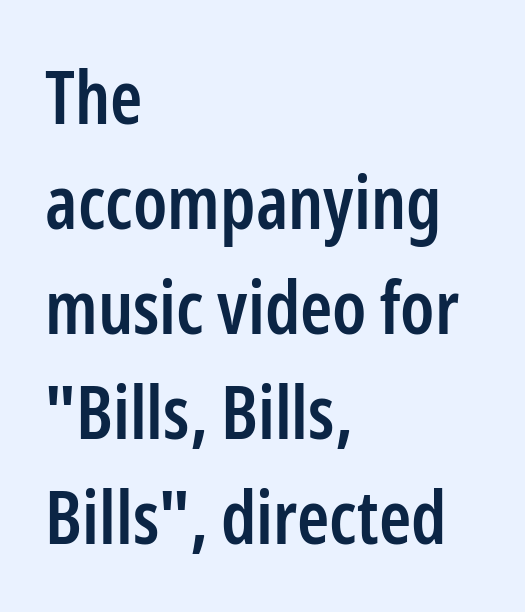
{"serif": "no", "italic": "no", "bold": "semi", "weight": "semibold", "width": "condensed", "stroke_contrast": "low", "x_height": "medium", "monospaced": "no", "underline": "no", "align": "left", "line_spacing": "normal", "line_spacing_ratio": 1.44, "letter_spacing": "normal", "letter_spacing_em": 0.0, "glyph_px": 73}
